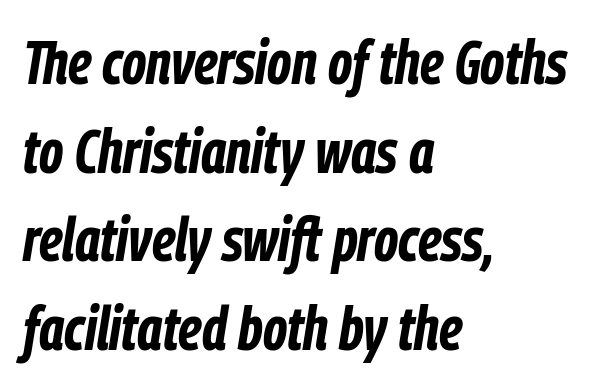
The image shows 62 px bold, condensed type, italic (leaning right); set left-aligned, normal line spacing (1.43x), normal letter spacing, not underlined; low stroke contrast and a medium x-height.
